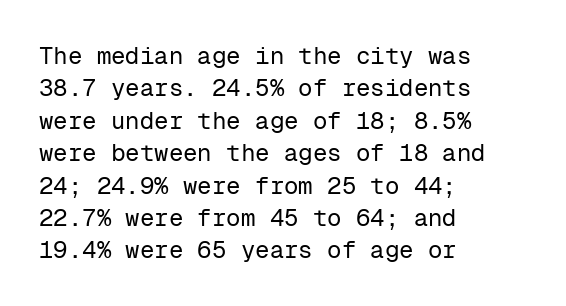
The image shows 24 px text type, upright; set left-aligned, normal line spacing (1.35x), normal letter spacing, not underlined.
